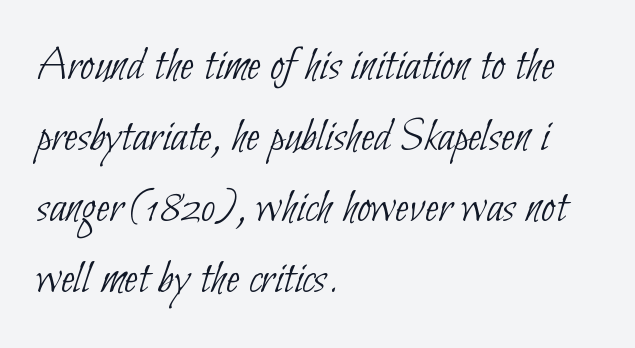
Q: Is the text bold? A: No.
Q: Is the typeface a serif or a sans-serif typeface? A: Sans-serif.
Q: Is the text underlined? A: No.
Q: How is the paragraph aligned? A: Left-aligned.
Q: Is the spacing between letters normal or unusually wide? A: Normal.
Q: Is the spacing between lines tight, normal or loose? A: Normal.
Q: Width (condensed, normal, or wide)? A: Condensed.
Q: Stroke contrast? A: Low.
Q: x-height? A: Small.
Q: Monospaced? A: No.
